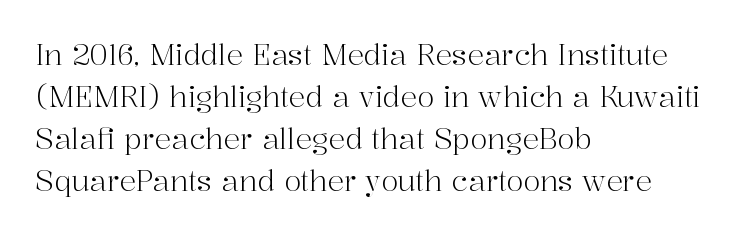
The image shows 28 px light serif type, upright; set left-aligned, normal line spacing (1.5x), normal letter spacing, not underlined; high stroke contrast and a medium x-height.
